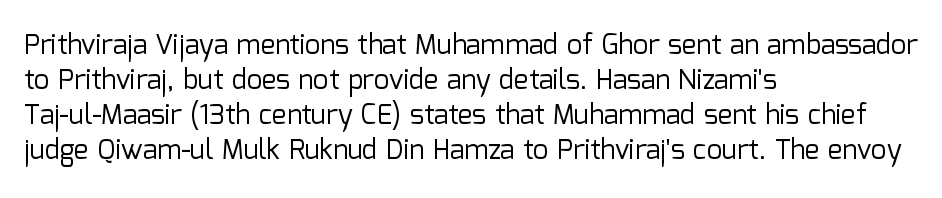
{"italic": "no", "bold": "no", "underline": "no", "align": "left", "line_spacing": "normal", "line_spacing_ratio": 1.3, "letter_spacing": "normal", "letter_spacing_em": 0.0, "glyph_px": 27}
